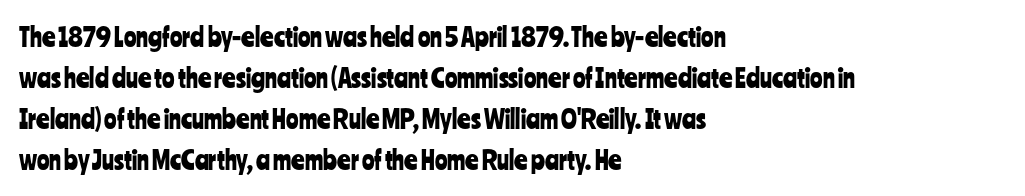
The image shows 26 px text type, upright; set left-aligned, normal line spacing (1.58x), normal letter spacing, not underlined.
